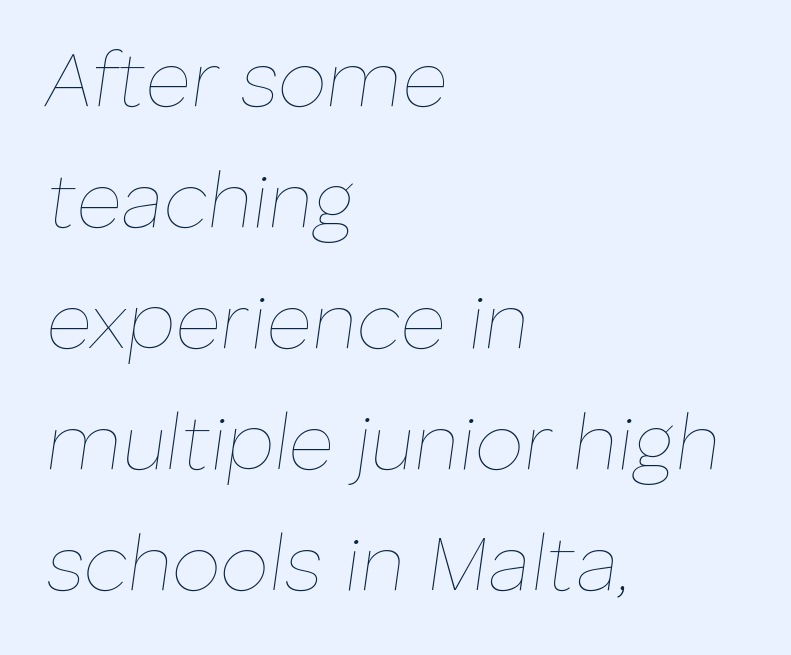
{"italic": "yes", "lean": "right", "slant_degrees": 8, "bold": "no", "weight": "thin", "width": "normal", "stroke_contrast": "low", "x_height": "medium", "monospaced": "no", "underline": "no", "align": "left", "line_spacing": "normal", "line_spacing_ratio": 1.55, "letter_spacing": "normal", "letter_spacing_em": 0.0, "glyph_px": 78}
